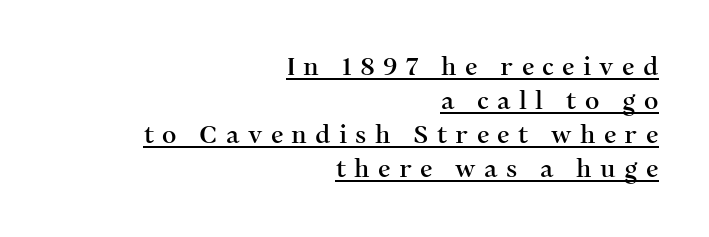
The image shows 25 px text type, upright; set right-aligned, normal line spacing (1.36x), unusually wide letter spacing (+0.33 em), underlined.
